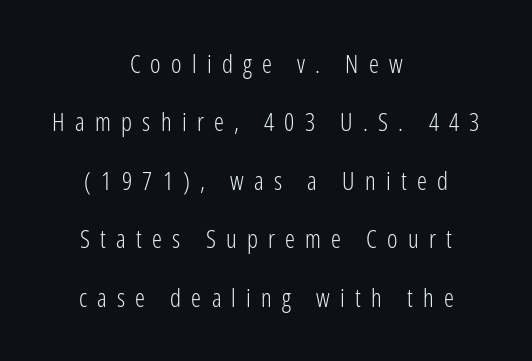
Q: Is the text bold? A: No.
Q: Is the text italic (slanted)? A: No, it is upright.
Q: Is the text underlined? A: No.
Q: How is the paragraph aligned? A: Centered.
Q: Is the spacing between letters normal or unusually wide? A: Unusually wide.
Q: Is the spacing between lines tight, normal or loose? A: Loose.
